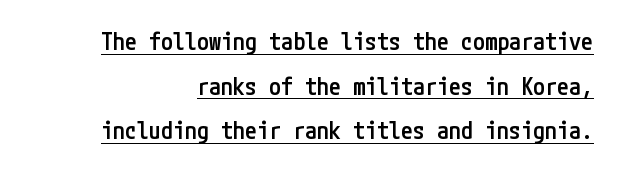
{"italic": "no", "bold": "semi", "underline": "yes", "line_spacing_ratio": 1.86, "letter_spacing": "normal", "letter_spacing_em": 0.0, "glyph_px": 24}
